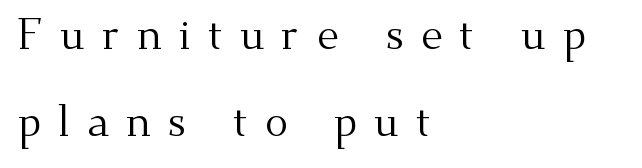
Font category for this specimen: serif. Counters stay open thanks to moderate or lighter strokes. The words here are not underlined. One-word summary of the alignment: left.
